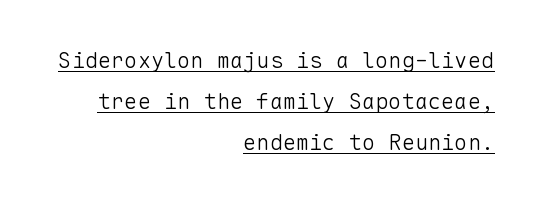
{"italic": "no", "bold": "no", "underline": "yes", "align": "right", "line_spacing_ratio": 1.87, "letter_spacing": "normal", "letter_spacing_em": 0.0, "glyph_px": 22}
